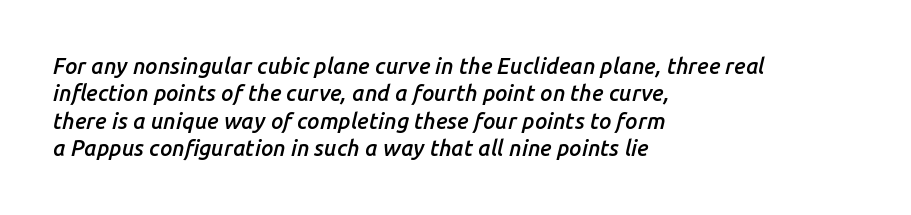
The image shows 22 px text type, italic (leaning right); set left-aligned, line spacing 1.24x, normal letter spacing, not underlined.
